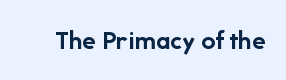
The image shows 28 px semibold sans-serif type, upright; set normal letter spacing, not underlined; low stroke contrast and a medium x-height.
